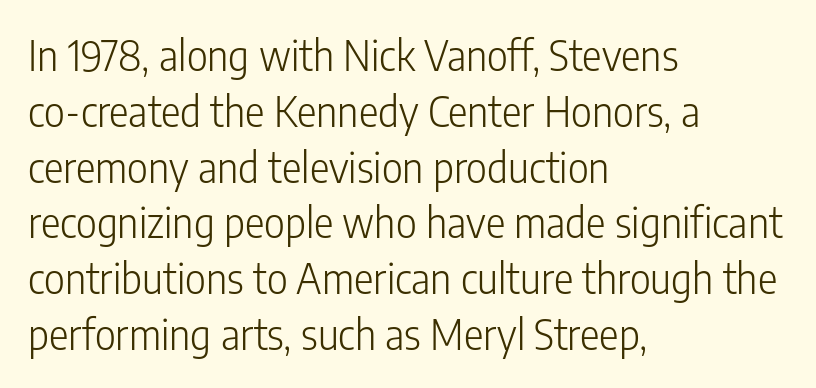
The image shows 41 px light, condensed sans-serif type, upright; set left-aligned, normal line spacing (1.36x), normal letter spacing, not underlined; low stroke contrast and a medium x-height.
